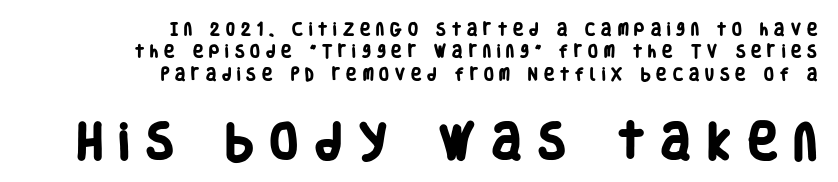
The image shows 40 px heavy, condensed sans-serif type; set right-aligned, normal line spacing (1.6x), unusually wide letter spacing (+0.43 em), not underlined; the second (bottom) block is 2.86x larger; low stroke contrast and a large x-height.
